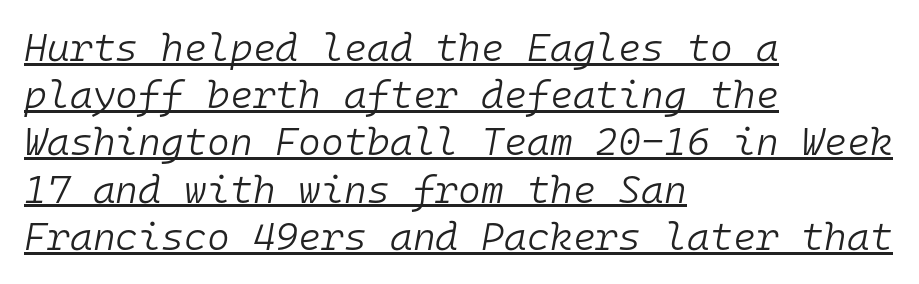
The image shows 39 px light type, italic (leaning right), monospaced; set left-aligned, line spacing 1.21x, normal letter spacing, underlined; low stroke contrast and a medium x-height.
